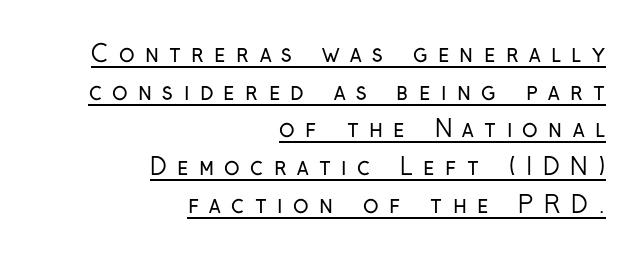
{"italic": "no", "bold": "no", "underline": "yes", "align": "right", "line_spacing": "normal", "line_spacing_ratio": 1.64, "letter_spacing": "wide", "letter_spacing_em": 0.45, "glyph_px": 23}
